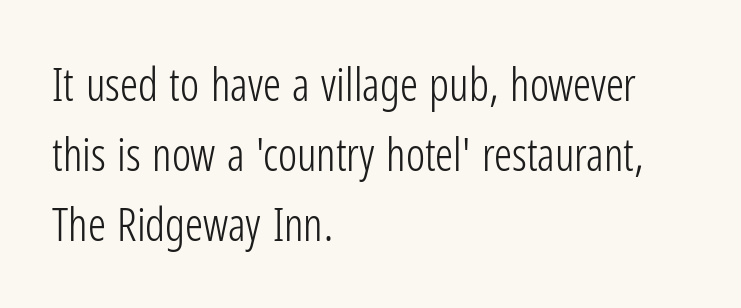
The vertical gap from one line to the next is medium. Is this a fixed-width face? No — the glyphs have proportional, varying widths. The cut favours lightness, reaching ordinary text weight at its darkest. The line texture is even and compact thanks to regular tracking. Rule under the text: the space is simply empty.
